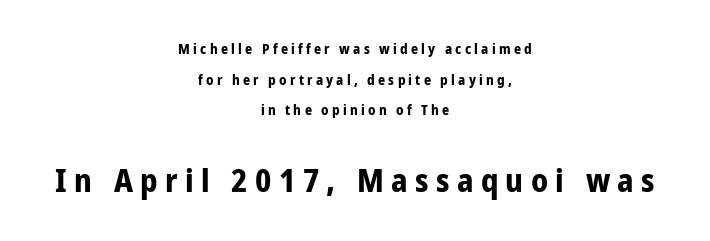
{"serif": "no", "italic": "no", "bold": "yes", "weight": "bold", "width": "condensed", "stroke_contrast": "low", "x_height": "medium", "monospaced": "no", "underline": "no", "align": "center", "line_spacing": "loose", "line_spacing_ratio": 2.19, "letter_spacing": "wide", "letter_spacing_em": 0.23, "larger_block": "second", "size_ratio": 2.29, "glyph_px": 32}
